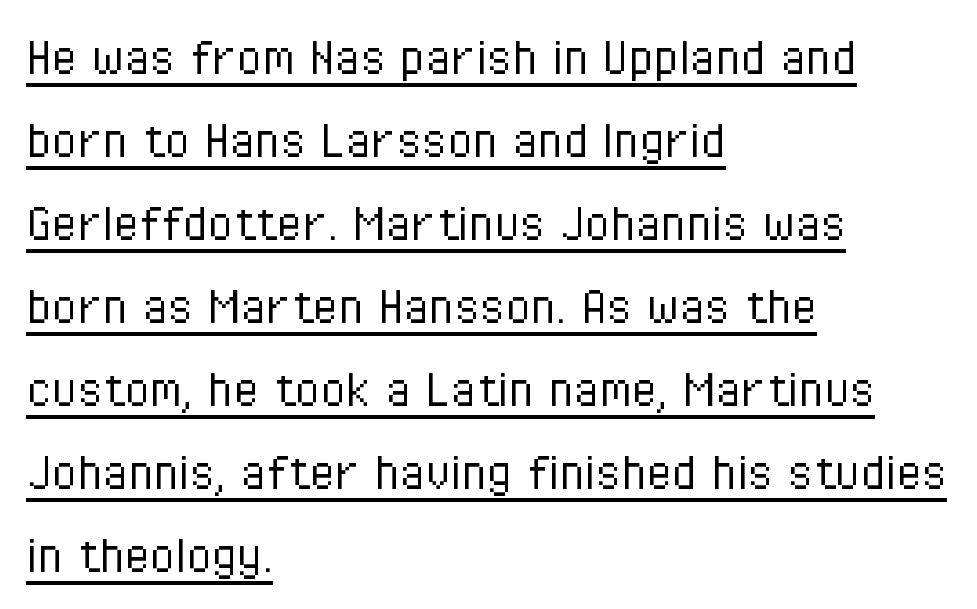
{"serif": "no", "italic": "no", "bold": "no", "weight": "light", "width": "condensed", "stroke_contrast": "low", "x_height": "medium", "monospaced": "no", "underline": "yes", "align": "left", "line_spacing": "normal", "line_spacing_ratio": 1.43, "letter_spacing": "normal", "letter_spacing_em": 0.0, "glyph_px": 58}
